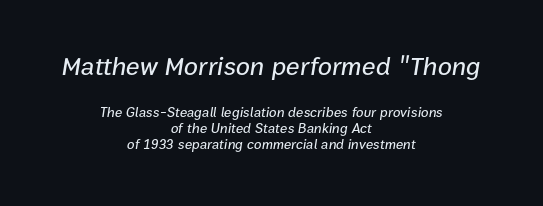
Q: Is the text italic (slanted)? A: Yes, it leans right by about 9 degrees.
Q: Is the text underlined? A: No.
Q: How is the paragraph aligned? A: Centered.
Q: Is the spacing between letters normal or unusually wide? A: Normal.
Q: Is the spacing between lines tight, normal or loose? A: Tight.
Q: Which block of text is set in a larger size, the first (top) or the second (bottom)? A: The first (top) one.
